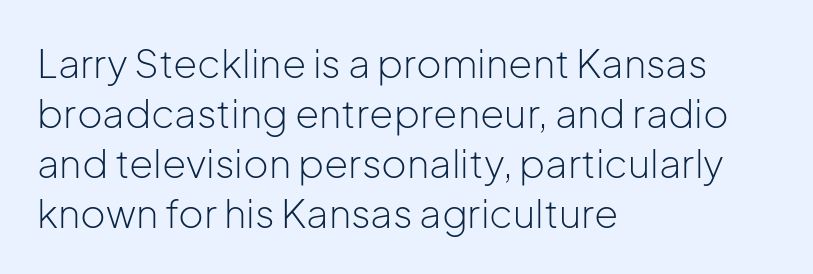
Stroke mass is kept to a normal reading level or below. Nothing sits at the stroke ends, so this counts as sans-serif. Horizontally, the lines are justified to the leading edge only. The area under the type is left untouched.
